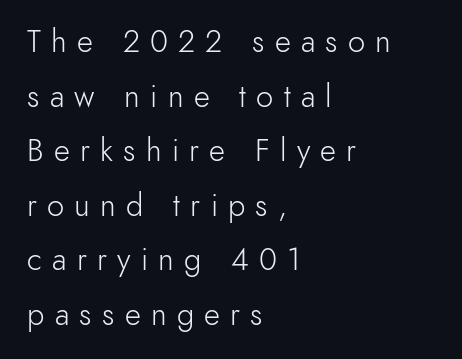
The image shows 31 px light sans-serif type, upright; set left-aligned, line spacing 1.76x, unusually wide letter spacing (+0.33 em), not underlined; a small x-height.
